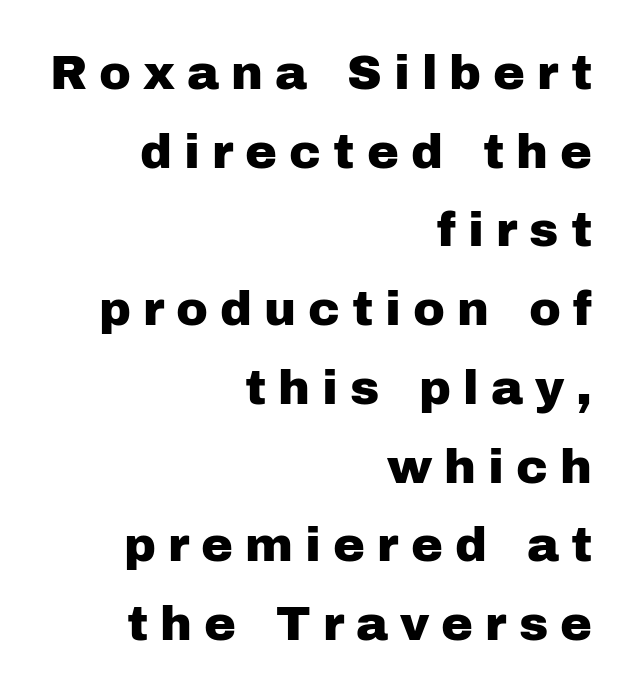
Q: Is the text italic (slanted)? A: No, it is upright.
Q: Is the typeface a serif or a sans-serif typeface? A: Sans-serif.
Q: Is the text underlined? A: No.
Q: How is the paragraph aligned? A: Right-aligned.
Q: Is the spacing between letters normal or unusually wide? A: Unusually wide.
Q: Is the spacing between lines tight, normal or loose? A: Normal.
Q: Width (condensed, normal, or wide)? A: Normal.
Q: Stroke contrast? A: Low.
Q: x-height? A: Medium.
Q: Monospaced? A: No.
